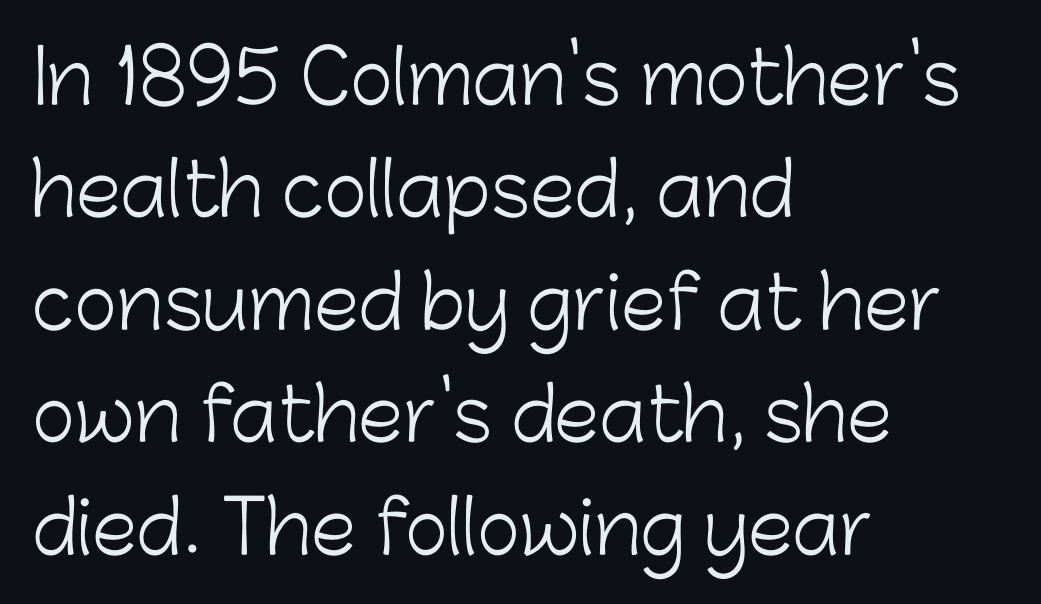
{"serif": "no", "italic": "no", "bold": "no", "weight": "light", "width": "normal", "stroke_contrast": "low", "x_height": "medium", "monospaced": "no", "underline": "no", "align": "left", "line_spacing": "normal", "line_spacing_ratio": 1.54, "letter_spacing": "normal", "letter_spacing_em": 0.0, "glyph_px": 73}
